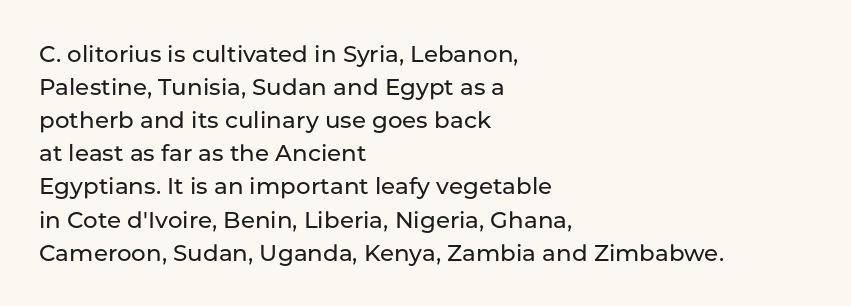
Q: Is the text italic (slanted)? A: No, it is upright.
Q: Is the text underlined? A: No.
Q: How is the paragraph aligned? A: Left-aligned.
Q: Is the spacing between letters normal or unusually wide? A: Normal.
Q: Is the spacing between lines tight, normal or loose? A: Normal.
